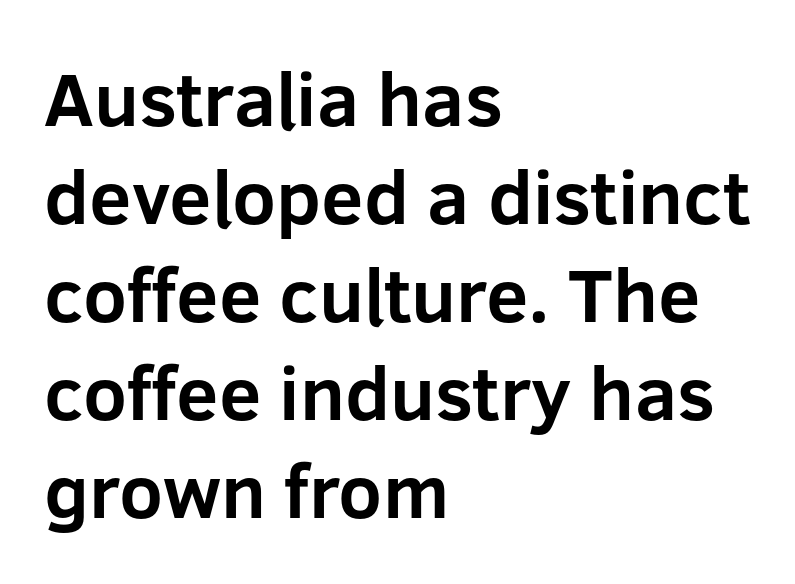
Q: Is the text bold? A: Yes.
Q: Is the text italic (slanted)? A: No, it is upright.
Q: Is the typeface a serif or a sans-serif typeface? A: Sans-serif.
Q: Is the text underlined? A: No.
Q: How is the paragraph aligned? A: Left-aligned.
Q: Is the spacing between letters normal or unusually wide? A: Normal.
Q: Is the spacing between lines tight, normal or loose? A: Normal.
Q: Width (condensed, normal, or wide)? A: Normal.
Q: Stroke contrast? A: Low.
Q: x-height? A: Medium.
Q: Monospaced? A: No.
